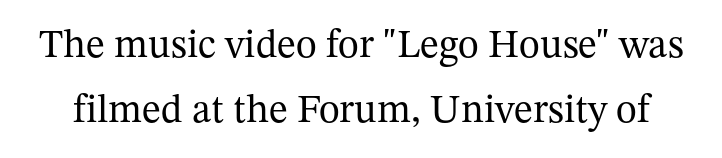
The image shows 40 px regular-weight serif type, upright; set normal line spacing (1.62x), normal letter spacing, not underlined; medium stroke contrast and a medium x-height.
